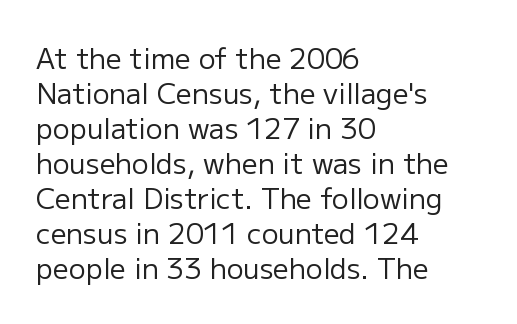
{"serif": "no", "italic": "no", "bold": "no", "weight": "regular", "width": "normal", "stroke_contrast": "low", "x_height": "medium", "monospaced": "no", "underline": "no", "align": "left", "line_spacing": "normal", "line_spacing_ratio": 1.25, "letter_spacing": "normal", "letter_spacing_em": 0.0, "glyph_px": 28}
